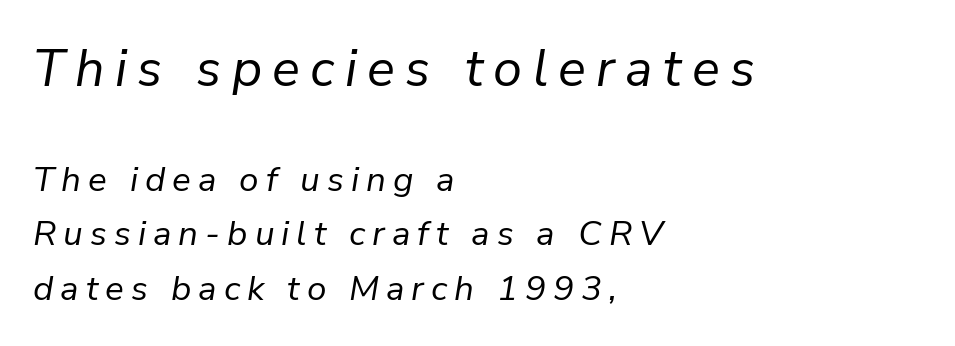
{"italic": "yes", "lean": "right", "slant_degrees": 9, "bold": "no", "weight": "regular", "width": "normal", "stroke_contrast": "low", "x_height": "medium", "monospaced": "no", "underline": "no", "align": "left", "line_spacing": "normal", "line_spacing_ratio": 1.55, "letter_spacing": "wide", "letter_spacing_em": 0.2, "larger_block": "first", "size_ratio": 1.49, "glyph_px": 52}
